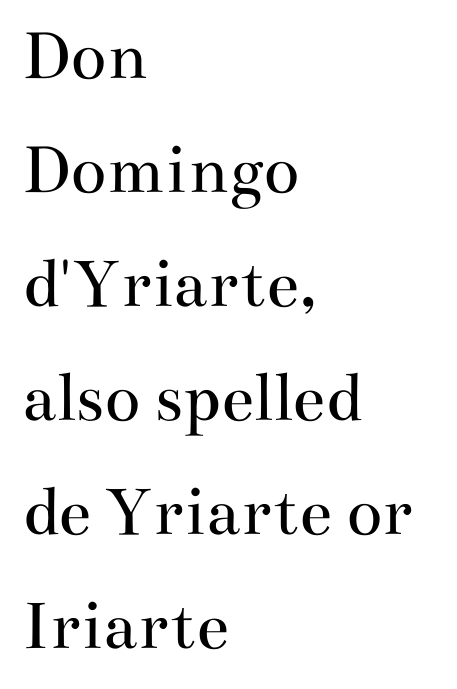
Q: Is the text bold? A: No.
Q: Is the text italic (slanted)? A: No, it is upright.
Q: Is the typeface a serif or a sans-serif typeface? A: Serif.
Q: Is the text underlined? A: No.
Q: How is the paragraph aligned? A: Left-aligned.
Q: Is the spacing between letters normal or unusually wide? A: Normal.
Q: Is the spacing between lines tight, normal or loose? A: Normal.
Q: Width (condensed, normal, or wide)? A: Wide.
Q: Stroke contrast? A: Medium.
Q: x-height? A: Small.
Q: Monospaced? A: No.
